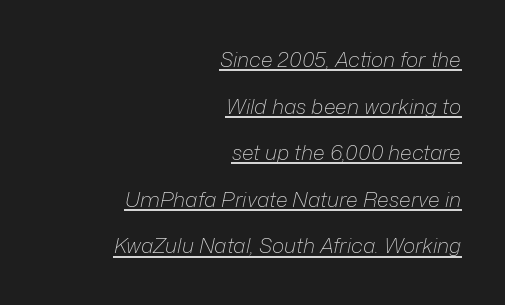
Decoration check: the copy is underlined. Alignment: flush right. These lines keep a tight, regular rhythm from letter to letter. Vertical spacing — loose.
